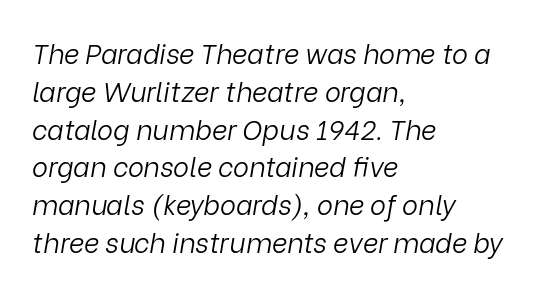
{"italic": "yes", "lean": "right", "slant_degrees": 9, "bold": "no", "underline": "no", "align": "left", "line_spacing": "normal", "line_spacing_ratio": 1.4, "letter_spacing": "normal", "letter_spacing_em": 0.0, "glyph_px": 27}
